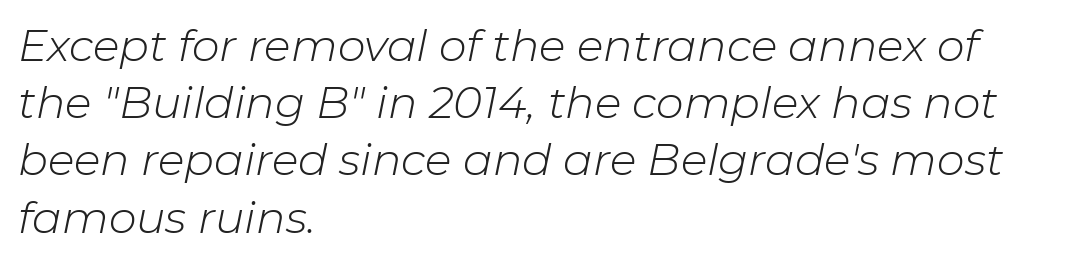
The passage shown is not bold in any degree. Quick note: interline space is typical. The face used here has a pronounced slope to its letters. Honestly, the letter spacing is just normal — you wouldn't notice it. Here the designer chose a conventional face with non-uniform glyph widths.
